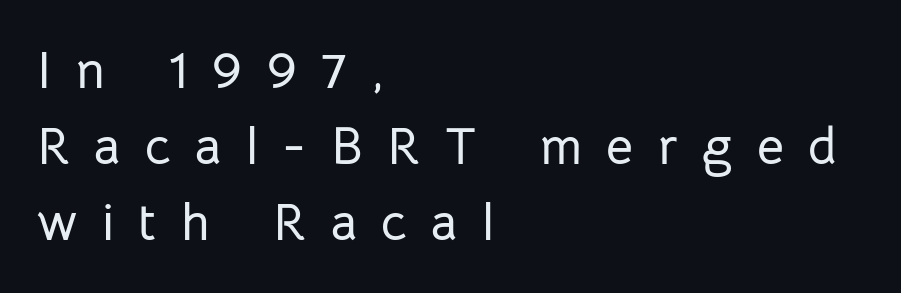
The face used here is rendered with a markedly widened letterfit. Notice how the passage keeps a crisp vertical edge on the left only. Plain, unruled lines of type. This sample keeps an unexceptional amount of space between lines.
